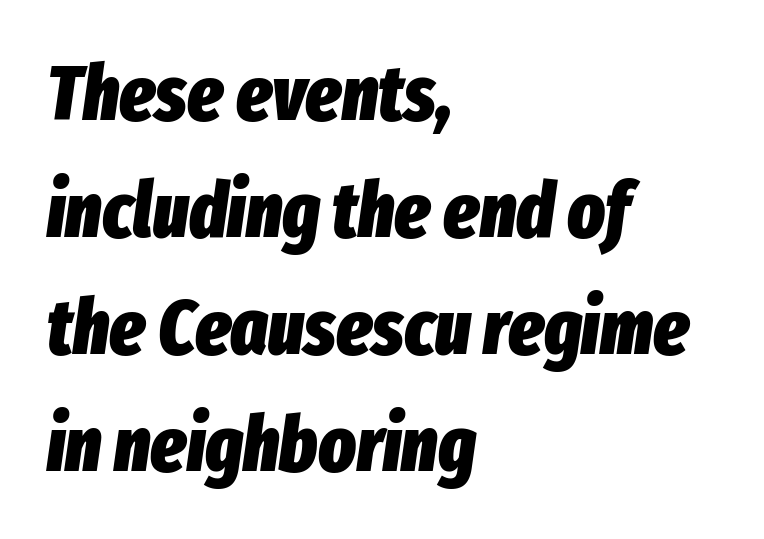
Q: Is the text bold? A: Yes.
Q: Is the text italic (slanted)? A: Yes, it leans right by about 8 degrees.
Q: Is the text underlined? A: No.
Q: How is the paragraph aligned? A: Left-aligned.
Q: Is the spacing between letters normal or unusually wide? A: Normal.
Q: Is the spacing between lines tight, normal or loose? A: Normal.
Q: Width (condensed, normal, or wide)? A: Condensed.
Q: Stroke contrast? A: Low.
Q: x-height? A: Medium.
Q: Monospaced? A: No.
